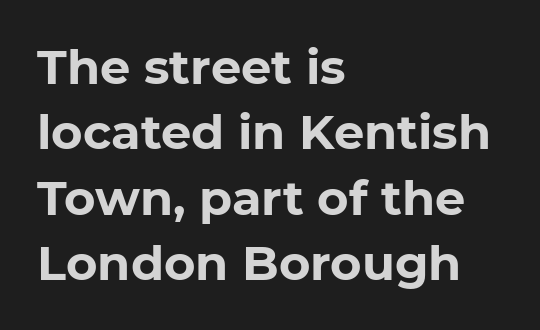
Q: Is the text bold? A: Yes.
Q: Is the text italic (slanted)? A: No, it is upright.
Q: Is the typeface a serif or a sans-serif typeface? A: Sans-serif.
Q: Is the text underlined? A: No.
Q: How is the paragraph aligned? A: Left-aligned.
Q: Is the spacing between letters normal or unusually wide? A: Normal.
Q: Is the spacing between lines tight, normal or loose? A: Normal.
Q: Width (condensed, normal, or wide)? A: Normal.
Q: Stroke contrast? A: Low.
Q: x-height? A: Medium.
Q: Monospaced? A: No.
